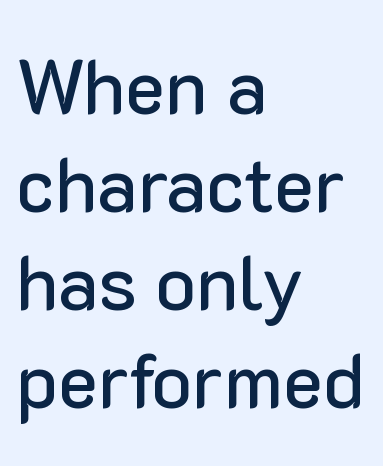
{"serif": "no", "italic": "no", "width": "normal", "stroke_contrast": "low", "x_height": "medium", "monospaced": "no", "underline": "no", "align": "left", "line_spacing": "normal", "line_spacing_ratio": 1.29, "letter_spacing": "normal", "letter_spacing_em": 0.0, "glyph_px": 76}
